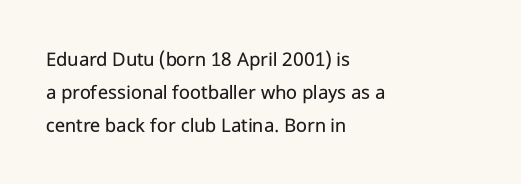
The image shows 21 px text type, upright; set left-aligned, normal line spacing (1.56x), normal letter spacing, not underlined.
